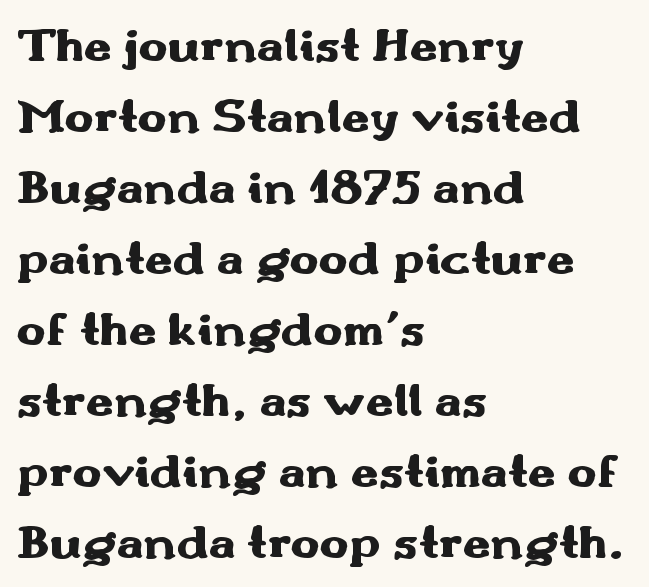
Q: Is the text bold? A: Yes.
Q: Is the text italic (slanted)? A: No, it is upright.
Q: Is the typeface a serif or a sans-serif typeface? A: Sans-serif.
Q: Is the text underlined? A: No.
Q: How is the paragraph aligned? A: Left-aligned.
Q: Is the spacing between letters normal or unusually wide? A: Normal.
Q: Is the spacing between lines tight, normal or loose? A: Normal.
Q: Width (condensed, normal, or wide)? A: Wide.
Q: Stroke contrast? A: Medium.
Q: x-height? A: Small.
Q: Monospaced? A: No.
